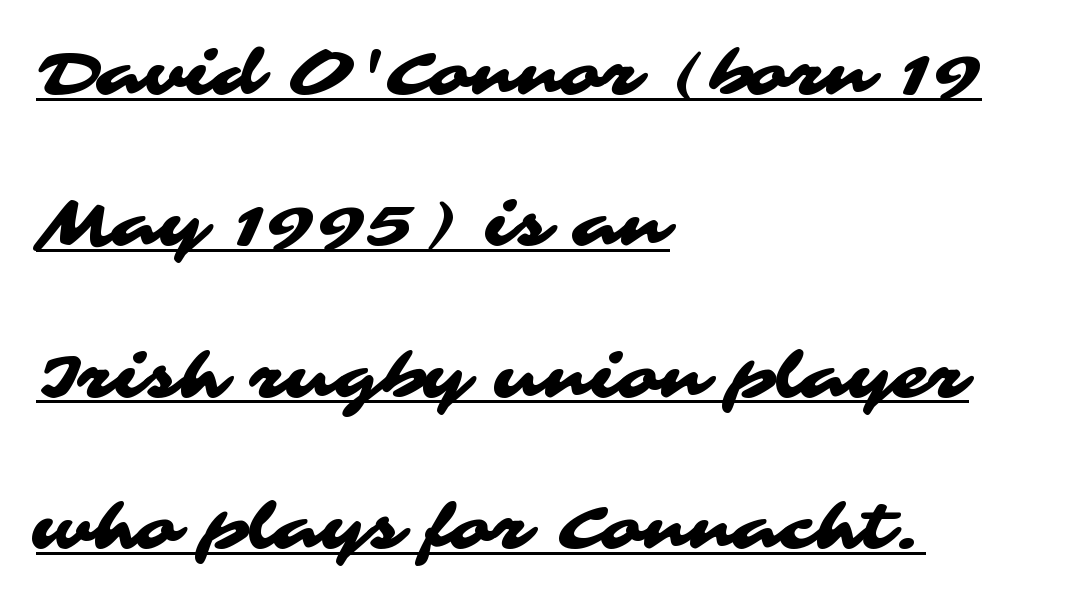
The image shows 61 px wide sans-serif type; set left-aligned, loose line spacing (2.48x), normal letter spacing, underlined; medium stroke contrast and a medium x-height.
